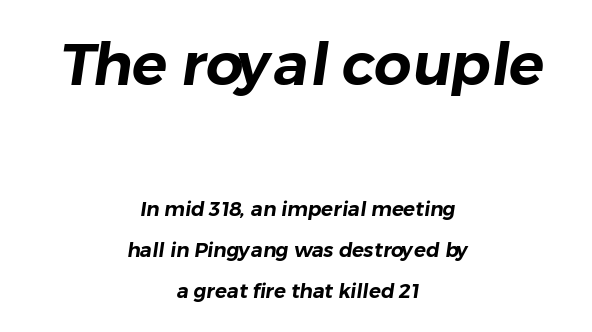
Rule under the text: the space is simply empty. In terms of leading, this rendering errs on the spacious side. Letterform terminals end flat and unadorned throughout the passage. A typesetter would call this proportional, since set widths differ per character. This sample uses plain, unmodified letter spacing.
